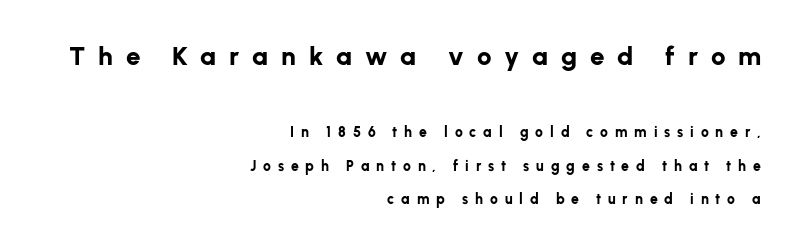
The image shows 26 px bold type, upright; set right-aligned, loose line spacing (2.4x), unusually wide letter spacing (+0.49 em), not underlined; the first (top) block is 1.86x larger.
